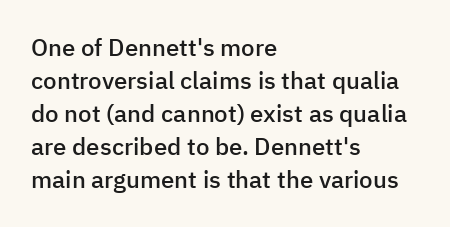
{"italic": "no", "bold": "semi", "underline": "no", "align": "left", "line_spacing": "normal", "line_spacing_ratio": 1.38, "letter_spacing": "normal", "letter_spacing_em": 0.0, "glyph_px": 24}
